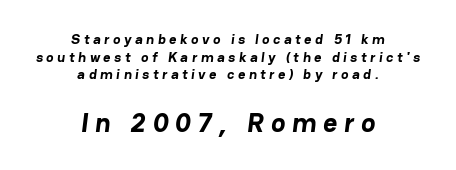
Q: Is the text bold? A: Yes.
Q: Is the text underlined? A: No.
Q: How is the paragraph aligned? A: Centered.
Q: Is the spacing between letters normal or unusually wide? A: Unusually wide.
Q: Is the spacing between lines tight, normal or loose? A: Normal.
Q: Which block of text is set in a larger size, the first (top) or the second (bottom)? A: The second (bottom) one.
